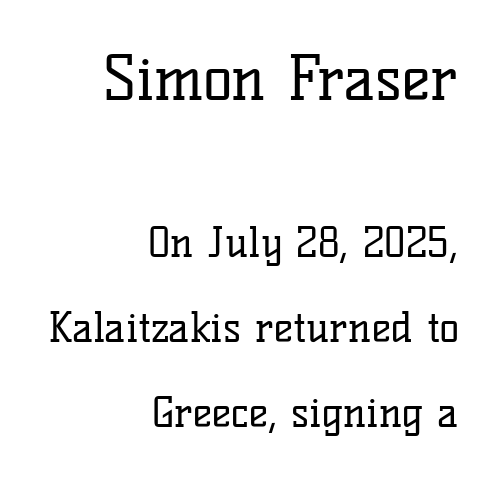
The image shows 61 px regular-weight serif type, upright; set right-aligned, loose line spacing (2.08x), normal letter spacing, not underlined; the first (top) block is 1.49x larger; low stroke contrast and a medium x-height.
